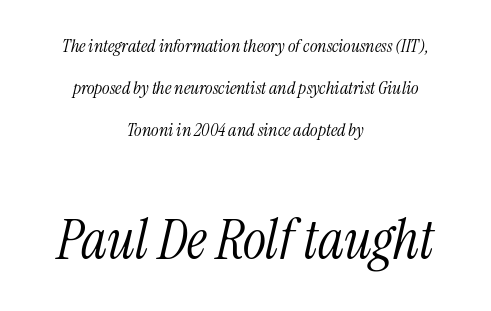
The image shows 55 px light, condensed serif type, italic (leaning right); set centered, loose line spacing (2.33x), normal letter spacing, not underlined; the second (bottom) block is 3.06x larger; medium stroke contrast and a medium x-height.
